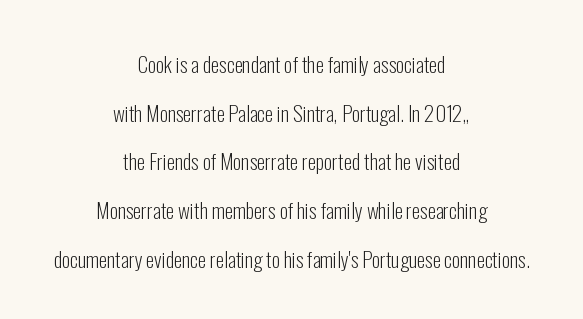
Q: Is the text bold? A: No.
Q: Is the text italic (slanted)? A: No, it is upright.
Q: Is the text underlined? A: No.
Q: How is the paragraph aligned? A: Centered.
Q: Is the spacing between letters normal or unusually wide? A: Normal.
Q: Is the spacing between lines tight, normal or loose? A: Loose.
